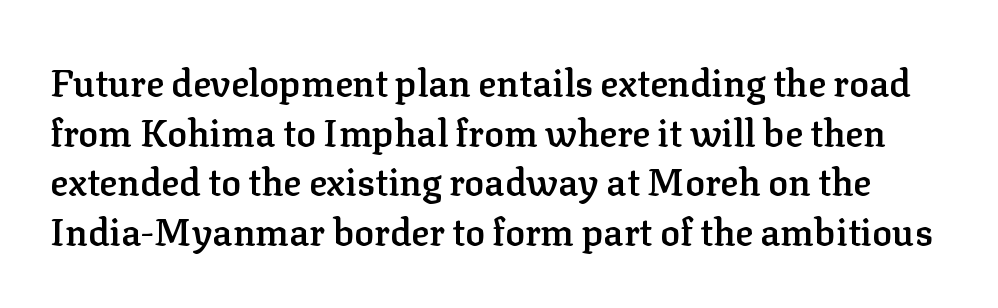
The image shows 37 px semibold serif type, upright; set normal line spacing (1.34x), normal letter spacing, not underlined; low stroke contrast and a medium x-height.
